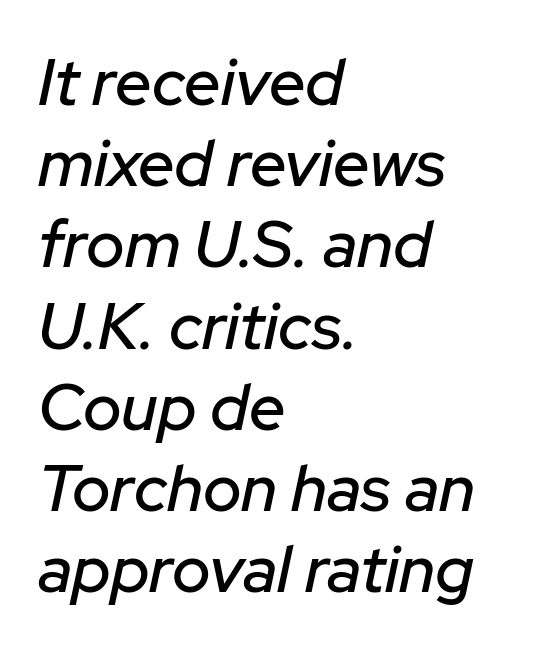
Characters are canted at an angle relative to the baseline's perpendicular. Does the leading feel generous? No, just average. Tracking value appears to be zero — textbook default spacing. Is this a fixed-width face? No — the glyphs have proportional, varying widths. One-word summary of the alignment: left. Check under the words: just untouched page.
